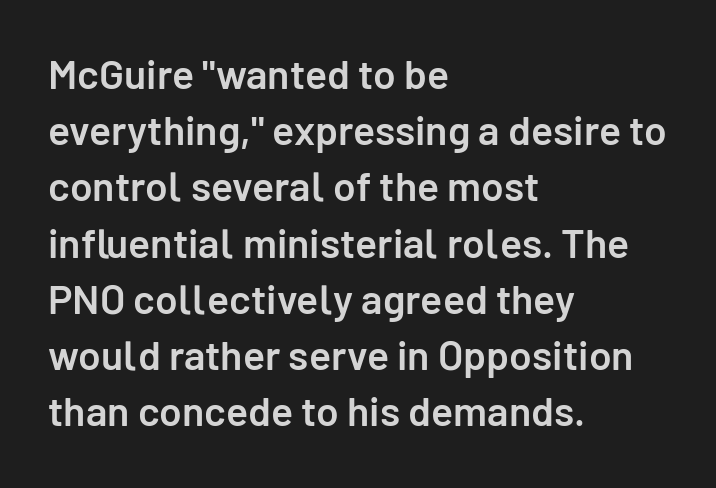
Font category for this specimen: sans-serif. The specimen reads as upright at a glance. Bold? Not quite — semibold, heavier than regular but stopping short. The zone under the glyphs is completely vacant. The rendering anchors every line to the left-hand side. The vertical gap from one line to the next is medium.
